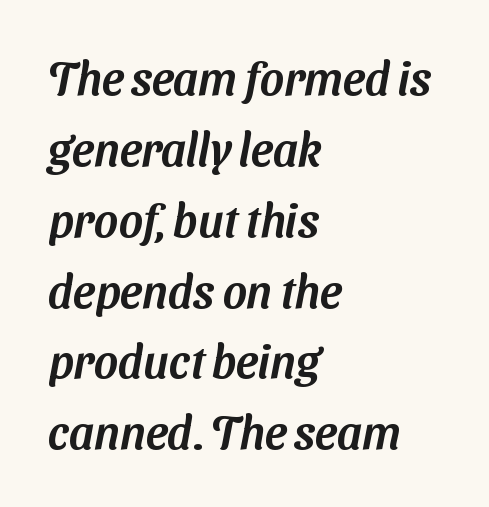
The image shows 46 px sans-serif type; set left-aligned, normal line spacing (1.54x), normal letter spacing, not underlined; medium stroke contrast and a medium x-height.
